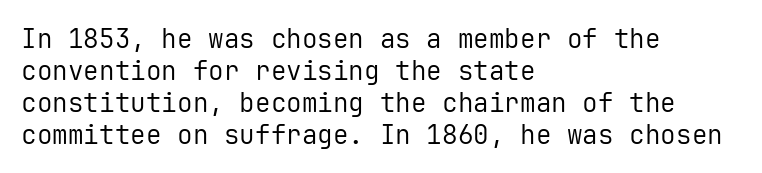
The passage shown is not underscored anywhere. Words appear dense and cohesive because spacing is normal. Alignment: flush left. Unlike italic type, these characters show no tilt at all.
